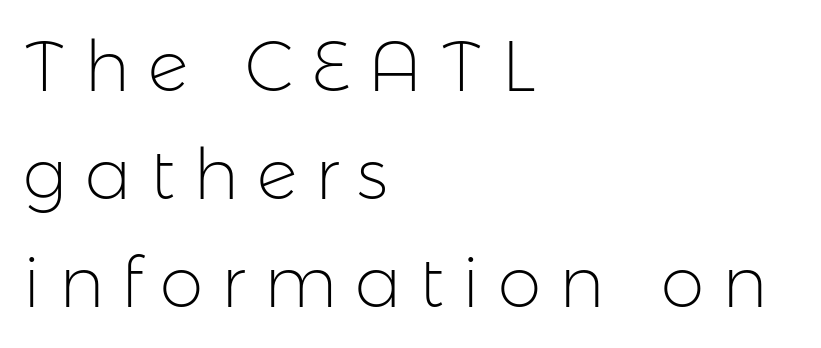
Q: Is the text bold? A: No.
Q: Is the text italic (slanted)? A: No, it is upright.
Q: Is the typeface a serif or a sans-serif typeface? A: Sans-serif.
Q: Is the text underlined? A: No.
Q: How is the paragraph aligned? A: Left-aligned.
Q: Is the spacing between letters normal or unusually wide? A: Unusually wide.
Q: Is the spacing between lines tight, normal or loose? A: Normal.
Q: Width (condensed, normal, or wide)? A: Normal.
Q: Stroke contrast? A: Low.
Q: x-height? A: Medium.
Q: Monospaced? A: No.
